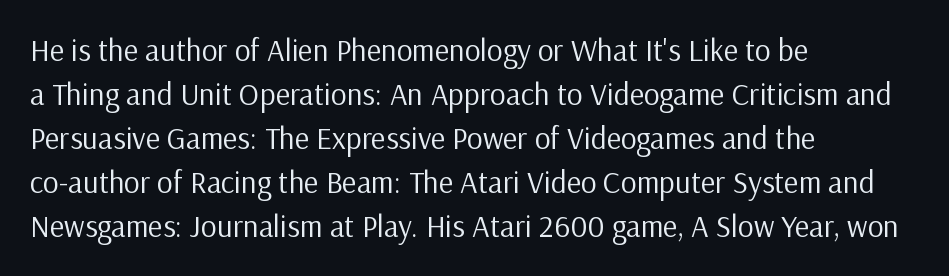
The image shows 31 px regular-weight sans-serif type, upright; set left-aligned, normal line spacing (1.42x), normal letter spacing, not underlined; low stroke contrast and a medium x-height.
